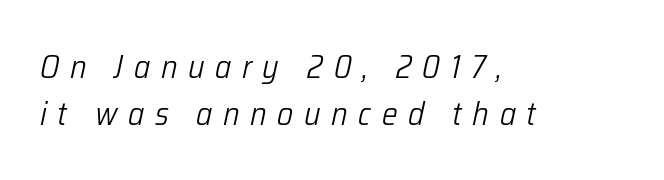
The letters advance in unequal steps, a hallmark of proportional type. The text carries the slant typical of an italic or oblique font. Line spacing here is normal. The font is comparable to plain body text, perhaps lighter. In CSS terms this would be text-align: left.
